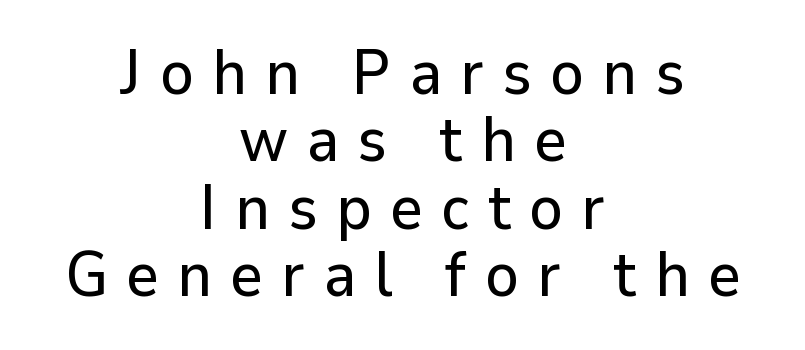
Note the varied advance widths — an 'i' is clearly narrower than an 'm'. The passage is arranged like a title page — every line centered. Beneath every word, the page is bare. Words appear elongated and porous because spacing is wide. Type style note: lacks serifs. Students, observe: this is what under-led, compact text looks like.
